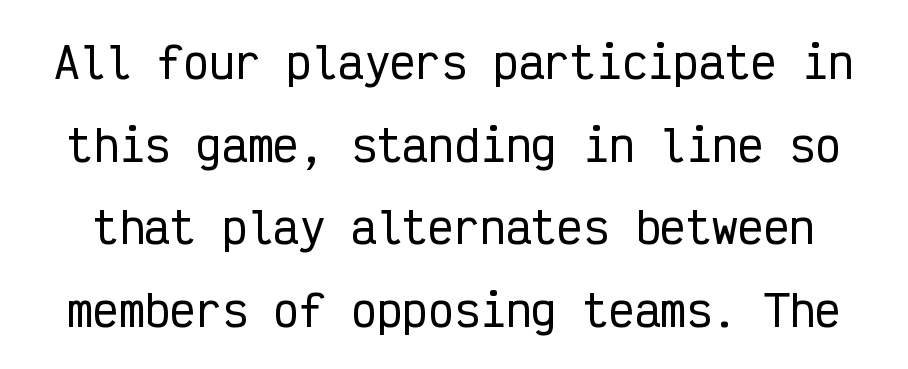
The image shows 43 px condensed sans-serif type, upright, monospaced; set loose line spacing (1.92x), normal letter spacing, not underlined; low stroke contrast and a medium x-height.
